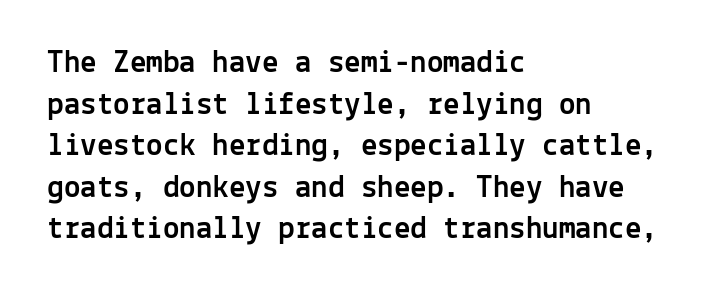
The image shows 33 px sans-serif type, upright, monospaced; set left-aligned, normal line spacing (1.26x), normal letter spacing, not underlined; a medium x-height.
